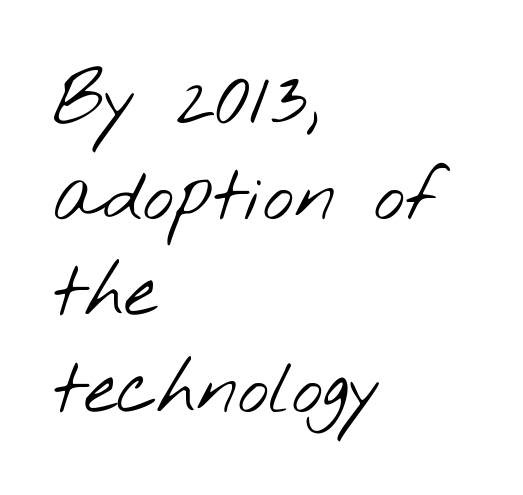
The letters look calm and open, with moderate or lighter stems. Do the characters align in a grid? No, the font is proportional. Look at the tracking — it's just the regular setting, nothing added. Observe the absence of serifs on each vertical stroke in this sample. The space directly below the letters is spotless. Horizontal bands of white between lines are of average thickness.
